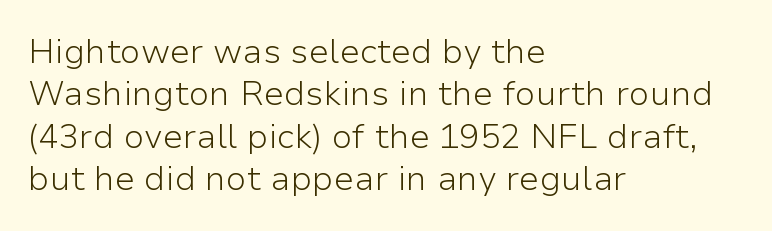
{"serif": "no", "italic": "no", "bold": "no", "weight": "light", "width": "normal", "stroke_contrast": "low", "x_height": "medium", "monospaced": "no", "underline": "no", "align": "left", "line_spacing": "normal", "line_spacing_ratio": 1.25, "letter_spacing": "normal", "letter_spacing_em": 0.0, "glyph_px": 34}
